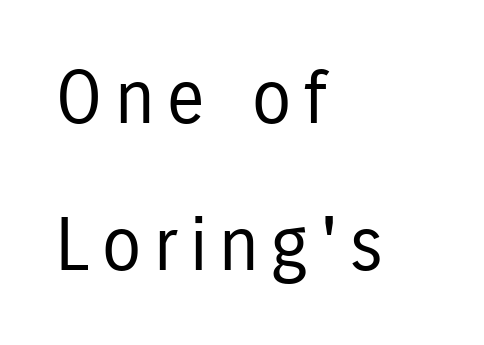
The image shows 73 px regular-weight, condensed sans-serif type, upright; set left-aligned, loose line spacing (2.01x), not underlined; low stroke contrast and a medium x-height.
